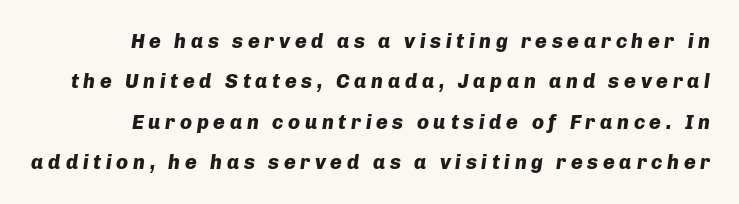
Q: Is the text bold? A: Yes.
Q: Is the text italic (slanted)? A: Yes, it leans right by about 8 degrees.
Q: Is the text underlined? A: No.
Q: Is the spacing between letters normal or unusually wide? A: Unusually wide.
Q: Is the spacing between lines tight, normal or loose? A: Loose.
